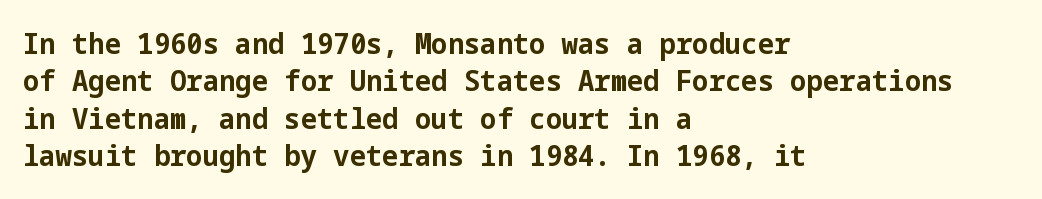
Q: Is the text bold? A: Yes.
Q: Is the text italic (slanted)? A: No, it is upright.
Q: Is the typeface a serif or a sans-serif typeface? A: Sans-serif.
Q: Is the text underlined? A: No.
Q: How is the paragraph aligned? A: Left-aligned.
Q: Is the spacing between letters normal or unusually wide? A: Normal.
Q: Is the spacing between lines tight, normal or loose? A: Normal.
Q: Width (condensed, normal, or wide)? A: Normal.
Q: Stroke contrast? A: Low.
Q: x-height? A: Medium.
